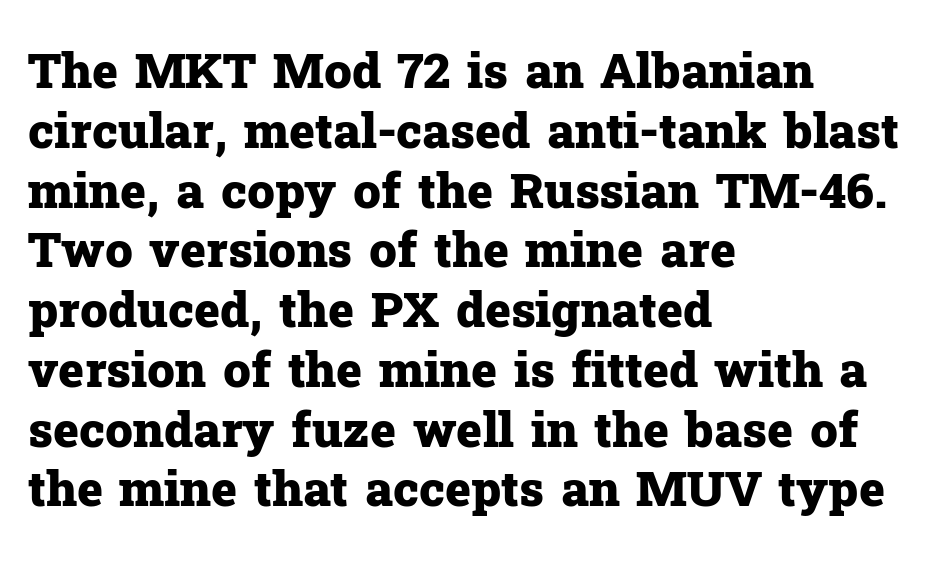
{"serif": "yes", "italic": "no", "bold": "yes", "weight": "heavy", "width": "normal", "stroke_contrast": "low", "x_height": "medium", "monospaced": "no", "underline": "no", "align": "left", "line_spacing_ratio": 1.22, "letter_spacing": "normal", "letter_spacing_em": 0.0, "glyph_px": 49}
